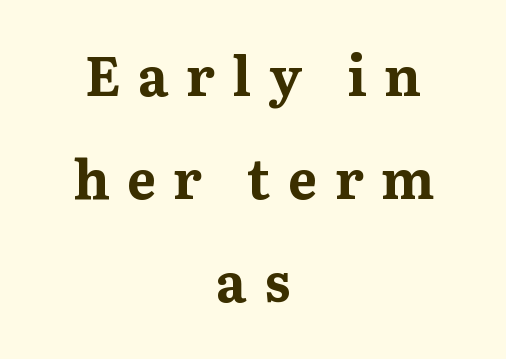
The image shows 55 px bold serif type, upright; set centered, line spacing 1.87x, unusually wide letter spacing (+0.32 em), not underlined; medium stroke contrast and a medium x-height.
